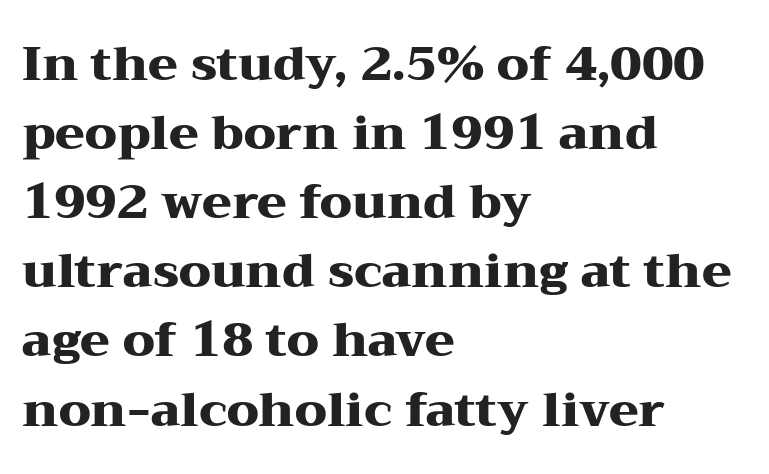
{"serif": "yes", "italic": "no", "bold": "yes", "weight": "heavy", "width": "wide", "stroke_contrast": "medium", "x_height": "medium", "monospaced": "no", "underline": "no", "align": "left", "line_spacing": "normal", "line_spacing_ratio": 1.44, "letter_spacing": "normal", "letter_spacing_em": 0.0, "glyph_px": 48}
